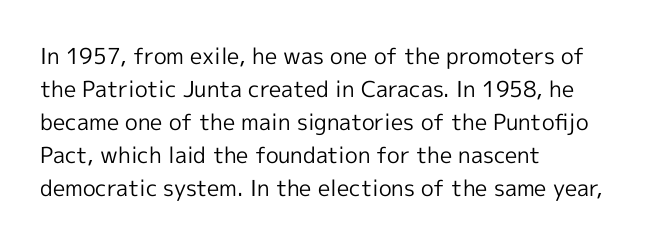
{"italic": "no", "bold": "no", "underline": "no", "align": "left", "line_spacing": "normal", "line_spacing_ratio": 1.5, "letter_spacing": "normal", "letter_spacing_em": 0.0, "glyph_px": 22}
